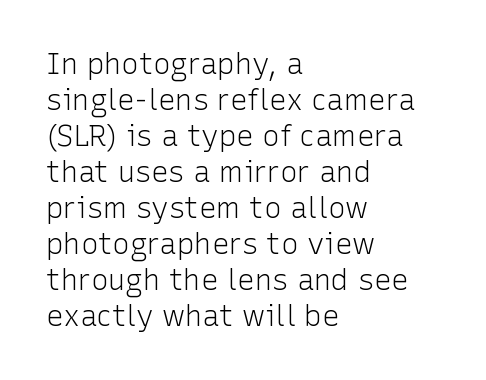
Serif or sans? Sans — the stroke terminals are bare. Horizontal alignment here is leftward, the default for most running prose. Default kerning and tracking; the words read as compact shapes. Style check: upright. Weight: in the light-to-regular range. Quick note: underline off.
